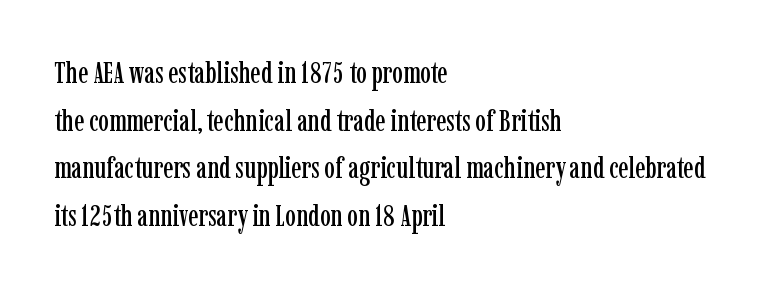
You could not count columns in this text — the font is proportionally spaced. The type is set solid horizontally, with unmodified tracking. Visually the block forms a straight wall on the left and a jagged coastline on the right. Bare-footed words on every line. Serifs: yes, visible at the terminals of the letterforms. A normal amount of white space separates one row of letters from the next.
